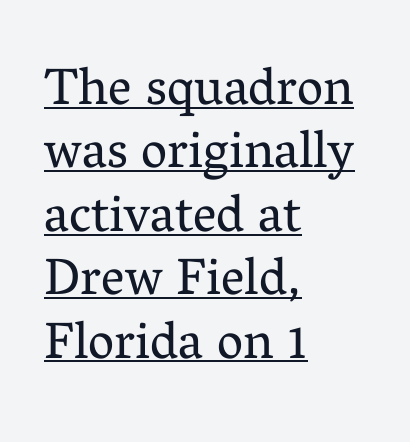
Alignment: flush left. Stem width sits at or under what a default text font uses. The rendered words wear a rule along their underside. Character widths vary here, with narrow letters taking less room than wide ones.
